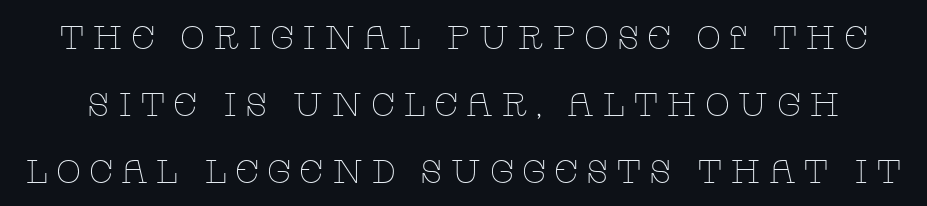
{"serif": "yes", "italic": "no", "bold": "no", "weight": "thin", "width": "wide", "stroke_contrast": "low", "x_height": "large", "monospaced": "no", "underline": "no", "line_spacing": "loose", "line_spacing_ratio": 2.03, "letter_spacing": "wide", "letter_spacing_em": 0.23, "glyph_px": 33}
